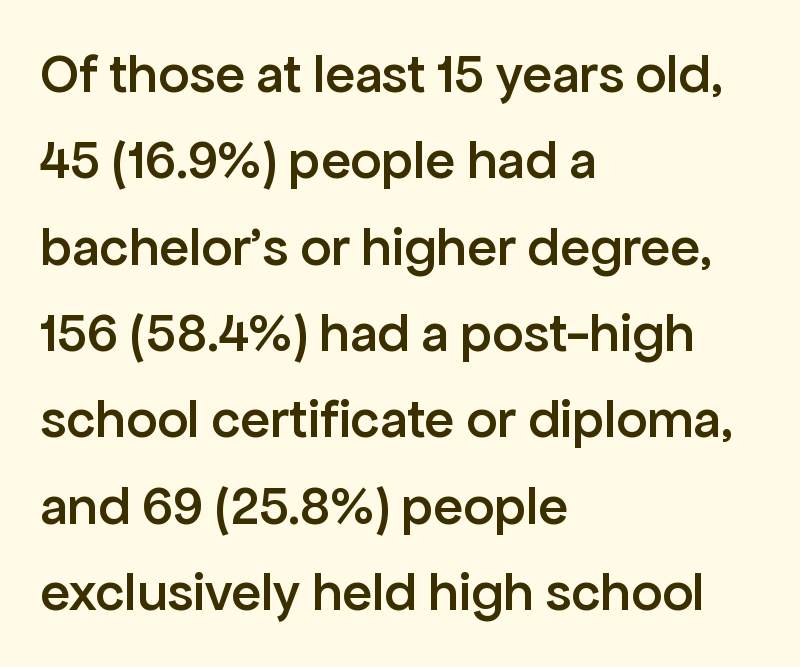
Q: Is the text bold? A: Semi-bold.
Q: Is the text italic (slanted)? A: No, it is upright.
Q: Is the typeface a serif or a sans-serif typeface? A: Sans-serif.
Q: Is the text underlined? A: No.
Q: How is the paragraph aligned? A: Left-aligned.
Q: Is the spacing between letters normal or unusually wide? A: Normal.
Q: Is the spacing between lines tight, normal or loose? A: Normal.
Q: Width (condensed, normal, or wide)? A: Normal.
Q: Stroke contrast? A: Low.
Q: x-height? A: Medium.
Q: Monospaced? A: No.
